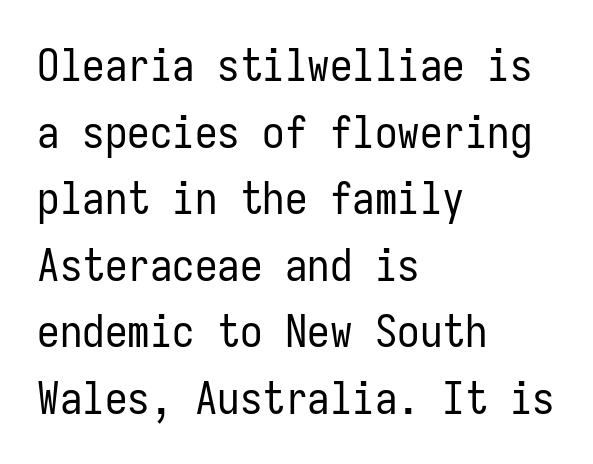
{"serif": "no", "italic": "no", "bold": "no", "weight": "regular", "width": "condensed", "stroke_contrast": "low", "x_height": "medium", "monospaced": "yes", "underline": "no", "align": "left", "line_spacing": "normal", "line_spacing_ratio": 1.48, "letter_spacing": "normal", "letter_spacing_em": 0.0, "glyph_px": 45}
